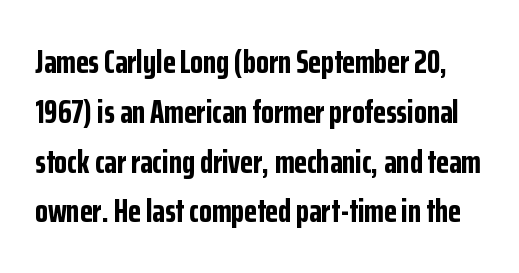
Q: Is the text bold? A: Yes.
Q: Is the text italic (slanted)? A: No, it is upright.
Q: Is the typeface a serif or a sans-serif typeface? A: Sans-serif.
Q: Is the text underlined? A: No.
Q: Is the spacing between letters normal or unusually wide? A: Normal.
Q: Is the spacing between lines tight, normal or loose? A: Normal.
Q: Width (condensed, normal, or wide)? A: Condensed.
Q: Stroke contrast? A: Low.
Q: x-height? A: Medium.
Q: Monospaced? A: No.
